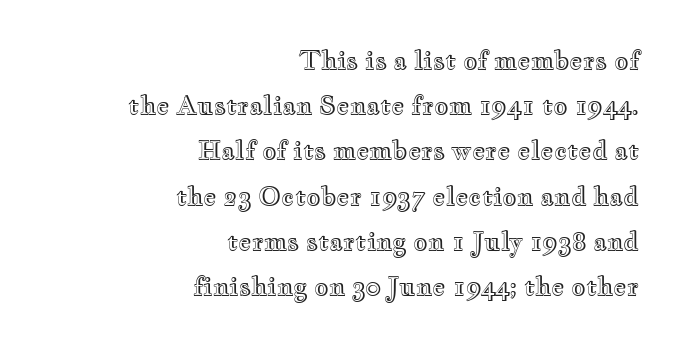
Q: Is the text italic (slanted)? A: No, it is upright.
Q: Is the text underlined? A: No.
Q: How is the paragraph aligned? A: Right-aligned.
Q: Is the spacing between letters normal or unusually wide? A: Normal.
